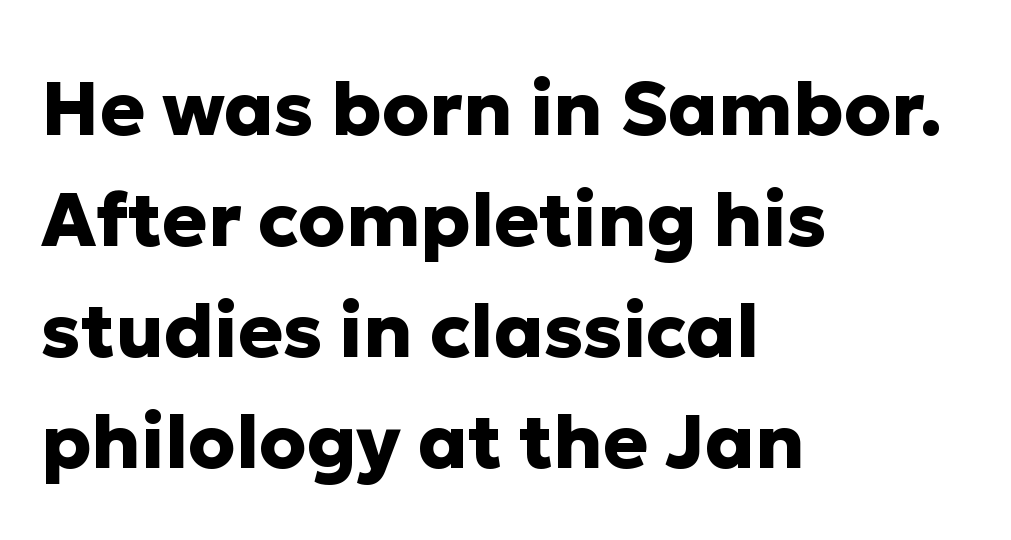
{"serif": "no", "italic": "no", "bold": "yes", "weight": "heavy", "width": "normal", "stroke_contrast": "low", "x_height": "medium", "monospaced": "no", "underline": "no", "align": "left", "line_spacing": "normal", "line_spacing_ratio": 1.48, "letter_spacing": "normal", "letter_spacing_em": 0.0, "glyph_px": 75}
